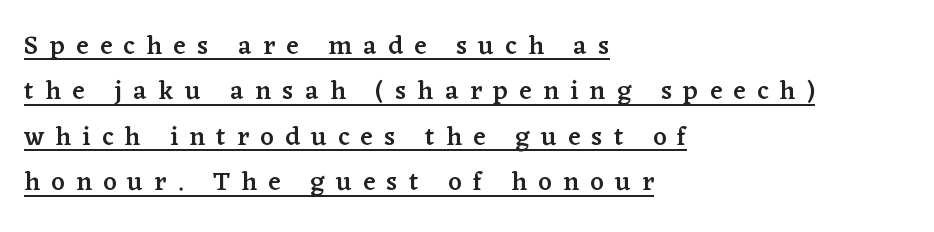
Q: Is the text bold? A: Semi-bold.
Q: Is the text italic (slanted)? A: No, it is upright.
Q: Is the text underlined? A: Yes.
Q: How is the paragraph aligned? A: Left-aligned.
Q: Is the spacing between letters normal or unusually wide? A: Unusually wide.
